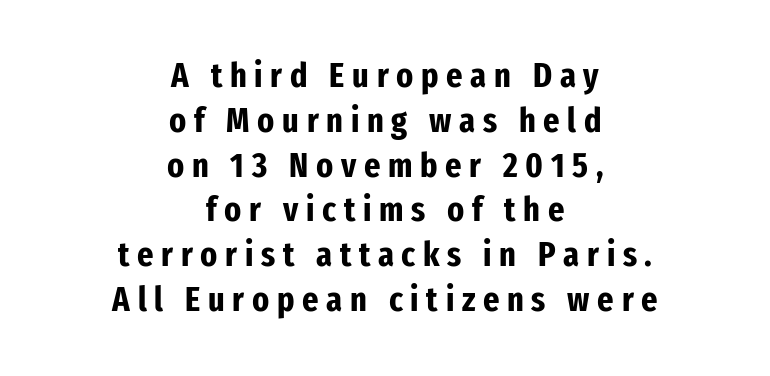
{"serif": "no", "italic": "no", "bold": "yes", "weight": "bold", "width": "condensed", "stroke_contrast": "low", "x_height": "medium", "monospaced": "no", "underline": "no", "align": "center", "line_spacing": "normal", "line_spacing_ratio": 1.28, "letter_spacing": "wide", "letter_spacing_em": 0.22, "glyph_px": 35}
